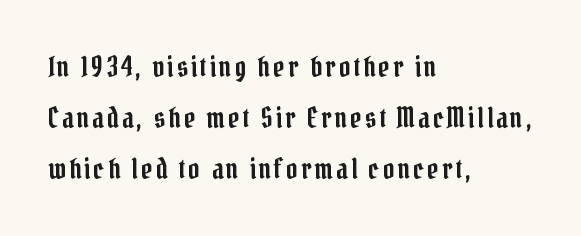
The image shows 28 px condensed serif type, upright; set left-aligned, line spacing 1.83x, not underlined; low stroke contrast and a medium x-height.
